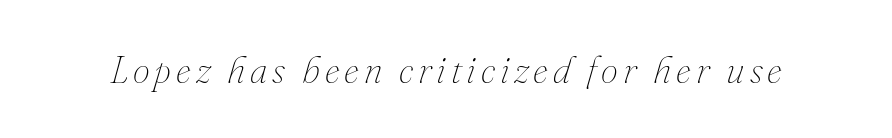
The image shows 38 px thin type, italic (leaning right); set not underlined; medium stroke contrast and a small x-height.
